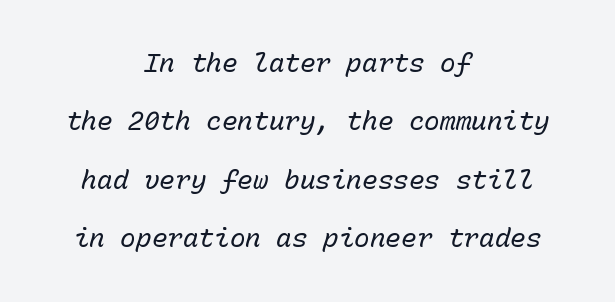
Honestly, the letter spacing is just normal — you wouldn't notice it. This rendering uses center alignment, leaving both contours irregular but symmetric. Quick note: interline space is abundant. A clean baseline with only descenders dipping below it. Slant detected: the letters are inclined.
